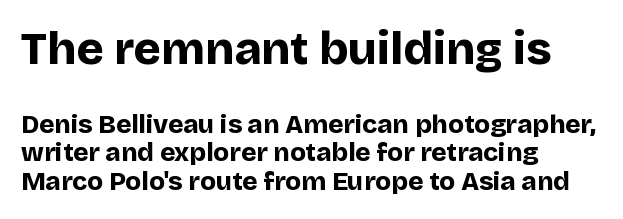
Leading: reduced. Spacing between characters is what you'd get straight out of the box. The space directly below the letters is spotless. The passage is arranged the way most books set body copy — flush left. The letters stand upright; this is a roman face.
